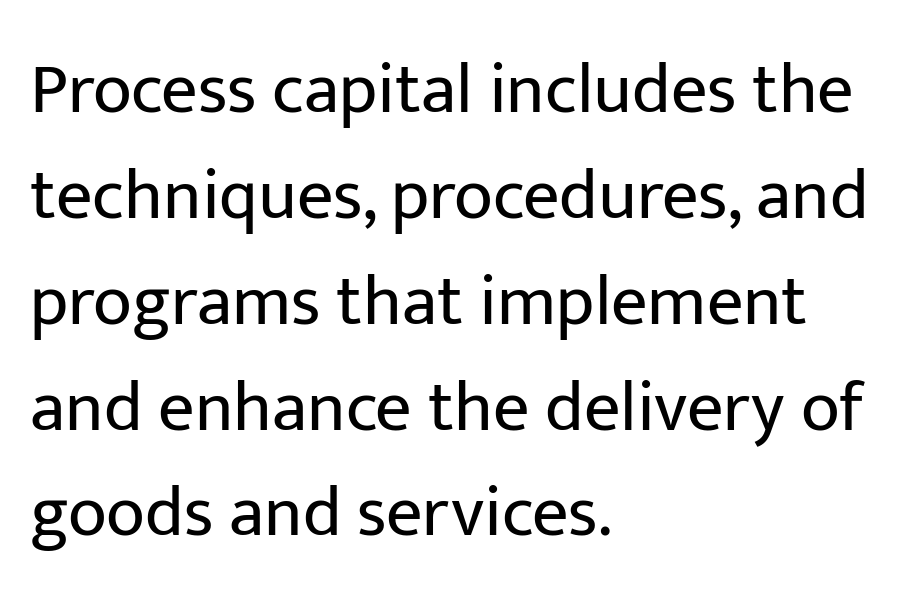
Q: Is the text bold? A: No.
Q: Is the text italic (slanted)? A: No, it is upright.
Q: Is the typeface a serif or a sans-serif typeface? A: Sans-serif.
Q: Is the text underlined? A: No.
Q: How is the paragraph aligned? A: Left-aligned.
Q: Is the spacing between letters normal or unusually wide? A: Normal.
Q: Is the spacing between lines tight, normal or loose? A: Normal.
Q: Width (condensed, normal, or wide)? A: Normal.
Q: Stroke contrast? A: Low.
Q: x-height? A: Medium.
Q: Monospaced? A: No.
